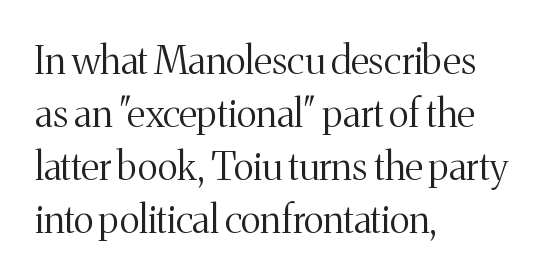
If you drew a line through each stem, it would be perfectly vertical. Quick note: underline off. These lines keep a tight, regular rhythm from letter to letter. The rendering anchors every line to the left-hand side. Honestly, the row spacing looks completely unremarkable. These lines are rendered in a variable-pitch font.
